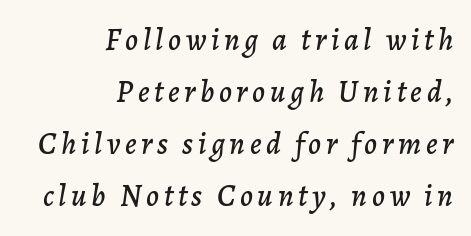
The image shows 31 px text type, italic (leaning right); set right-aligned, normal line spacing (1.68x), not underlined; low stroke contrast and a medium x-height.
